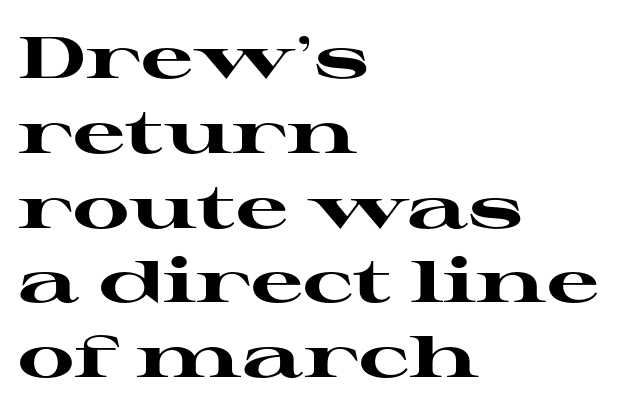
Little horizontal feet cap the strokes, marking this as serif type. Just letters on the line, the space beneath them empty. The rows are spaced the way most documents space them. Heavy, bold letterforms. Posture: upright roman.
